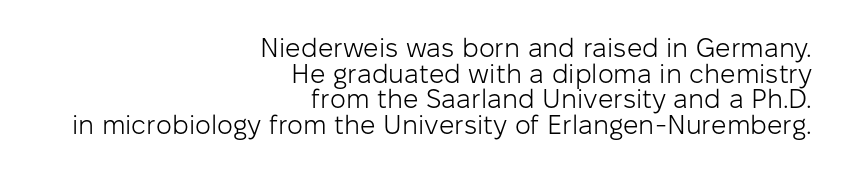
{"italic": "no", "bold": "no", "underline": "no", "align": "right", "line_spacing": "tight", "line_spacing_ratio": 0.95, "letter_spacing": "normal", "letter_spacing_em": 0.0, "glyph_px": 27}
